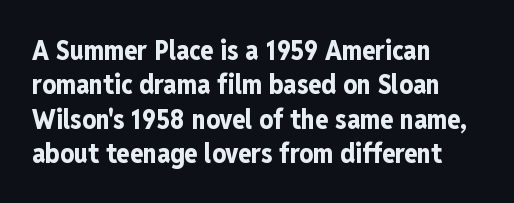
The image shows 27 px bold type, upright; set left-aligned, normal line spacing (1.27x), normal letter spacing, not underlined.
